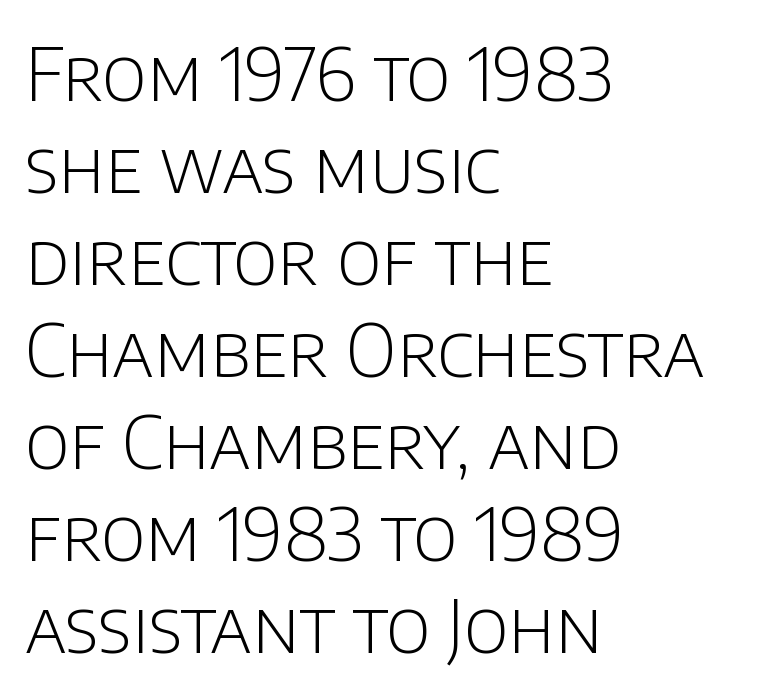
{"serif": "no", "italic": "no", "bold": "no", "weight": "light", "width": "normal", "stroke_contrast": "low", "x_height": "large", "monospaced": "no", "underline": "no", "align": "left", "line_spacing": "normal", "line_spacing_ratio": 1.26, "letter_spacing": "normal", "letter_spacing_em": 0.0, "glyph_px": 73}
